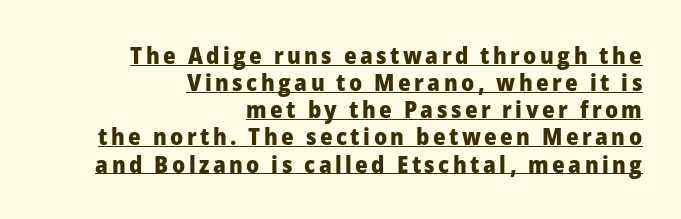
The image shows 23 px bold type, upright; set right-aligned, line spacing 1.18x, underlined.
